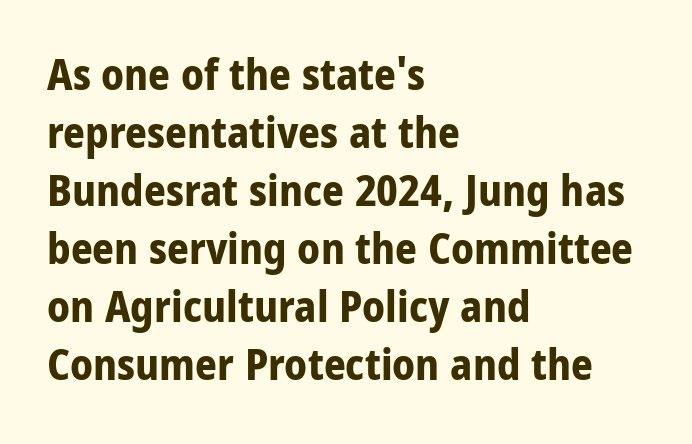
{"serif": "no", "italic": "no", "bold": "yes", "weight": "bold", "width": "condensed", "stroke_contrast": "low", "x_height": "large", "monospaced": "no", "underline": "no", "align": "left", "line_spacing": "normal", "line_spacing_ratio": 1.35, "letter_spacing": "normal", "letter_spacing_em": 0.0, "glyph_px": 43}
